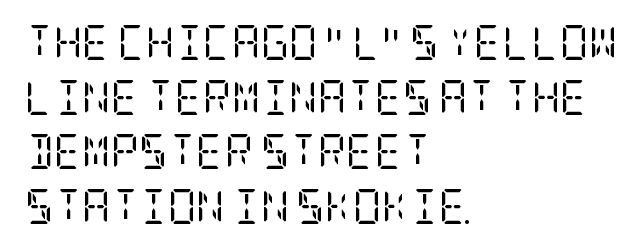
The image shows 35 px regular-weight, condensed serif type, upright; set left-aligned, normal line spacing (1.56x), normal letter spacing, not underlined; low stroke contrast and a large x-height.
